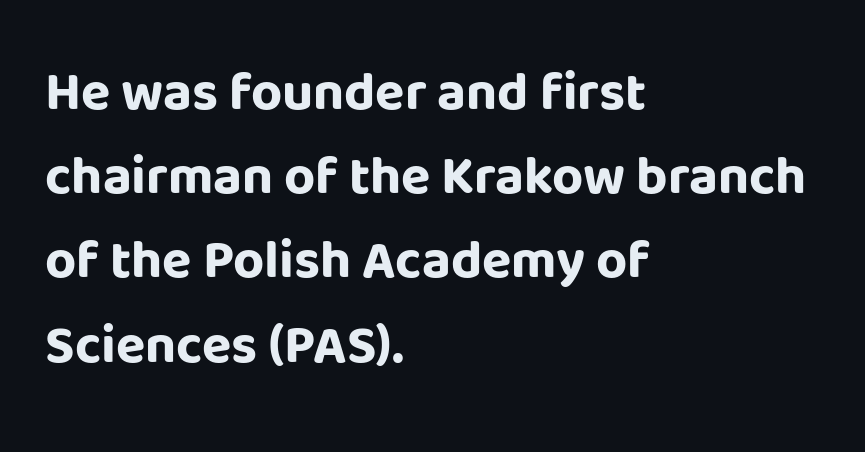
The image shows 54 px bold sans-serif type, upright; set left-aligned, normal line spacing (1.56x), normal letter spacing, not underlined; low stroke contrast and a large x-height.
